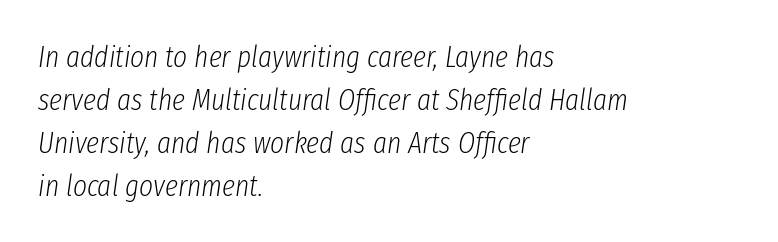
The image shows 30 px light, condensed type, italic (leaning right); set left-aligned, normal line spacing (1.43x), normal letter spacing, not underlined; low stroke contrast and a medium x-height.
